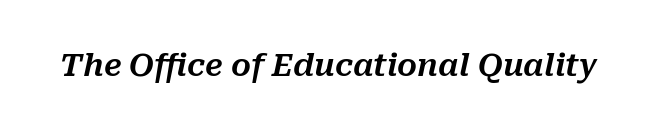
{"italic": "yes", "lean": "right", "slant_degrees": 10, "width": "normal", "stroke_contrast": "medium", "x_height": "medium", "monospaced": "no", "underline": "no", "letter_spacing": "normal", "letter_spacing_em": 0.0, "glyph_px": 31}
